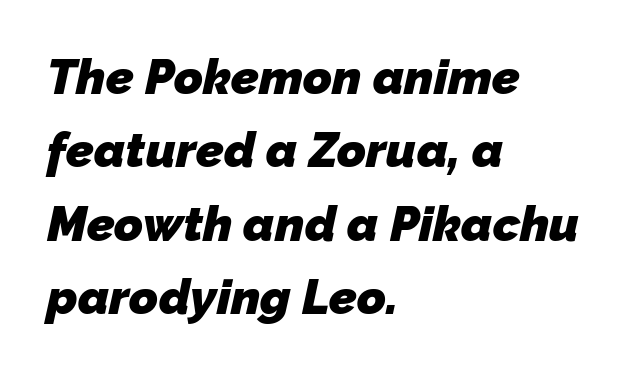
{"serif": "no", "bold": "yes", "weight": "heavy", "width": "normal", "stroke_contrast": "low", "x_height": "medium", "monospaced": "no", "underline": "no", "align": "left", "line_spacing": "normal", "line_spacing_ratio": 1.5, "letter_spacing": "normal", "letter_spacing_em": 0.0, "glyph_px": 49}
